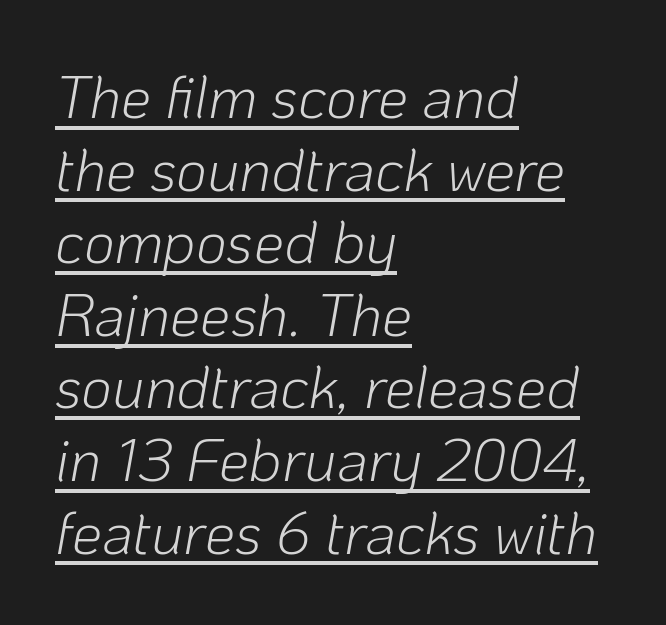
{"italic": "yes", "lean": "right", "slant_degrees": 10, "bold": "no", "weight": "light", "width": "normal", "stroke_contrast": "low", "x_height": "medium", "monospaced": "no", "underline": "yes", "align": "left", "line_spacing_ratio": 1.21, "letter_spacing": "normal", "letter_spacing_em": 0.0, "glyph_px": 60}
